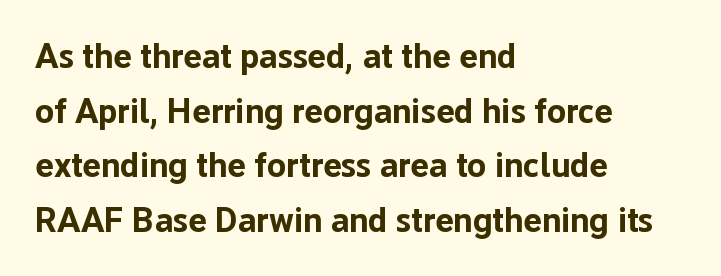
{"serif": "no", "italic": "no", "bold": "yes", "weight": "bold", "width": "normal", "stroke_contrast": "low", "x_height": "medium", "monospaced": "no", "underline": "no", "align": "left", "line_spacing": "normal", "line_spacing_ratio": 1.56, "letter_spacing": "normal", "letter_spacing_em": 0.0, "glyph_px": 35}
